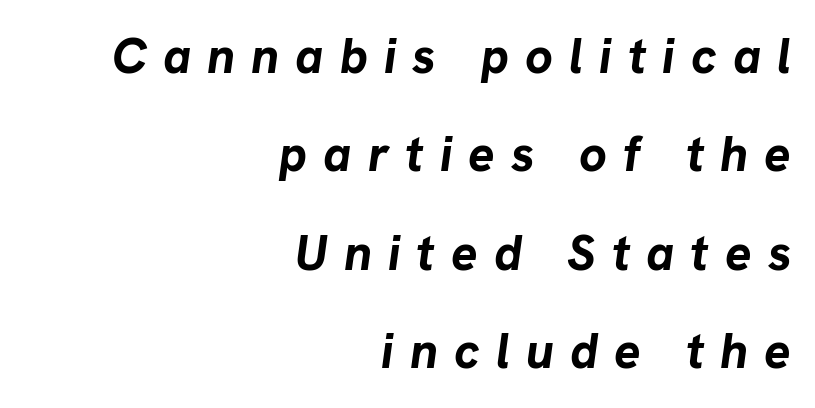
{"italic": "yes", "lean": "right", "slant_degrees": 8, "bold": "yes", "weight": "bold", "width": "normal", "stroke_contrast": "low", "x_height": "medium", "monospaced": "no", "underline": "no", "align": "right", "line_spacing": "loose", "line_spacing_ratio": 2.01, "letter_spacing": "wide", "letter_spacing_em": 0.33, "glyph_px": 49}
